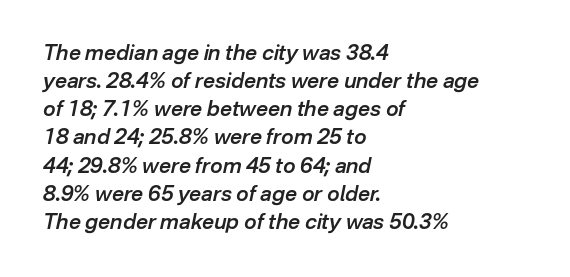
A fair bit of extra ink — the face is semibold, not bold. The setting favours the left margin, as ordinary paragraphs usually do. When letters slant like this, we call the style italic. Underline: absent. Does extra space separate the letters? No, they use regular spacing. One glance says typical: line gaps are just what's usual.
